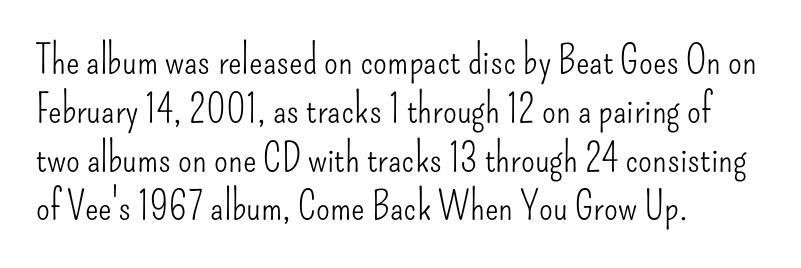
Glance below the letters and you will spot only blank space. The letterforms sit shoulder to shoulder at normal distance. Check where the strokes stop: nothing finishes them off — pure sans. The typography opts for an upright posture over an oblique one.
